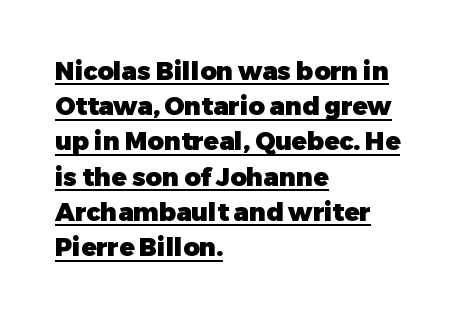
Q: Is the text bold? A: Yes.
Q: Is the text italic (slanted)? A: No, it is upright.
Q: Is the text underlined? A: Yes.
Q: How is the paragraph aligned? A: Left-aligned.
Q: Is the spacing between letters normal or unusually wide? A: Normal.
Q: Is the spacing between lines tight, normal or loose? A: Normal.
